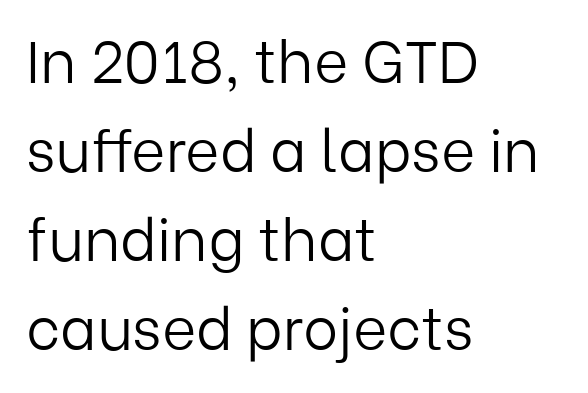
{"serif": "no", "italic": "no", "bold": "no", "weight": "light", "width": "normal", "stroke_contrast": "low", "x_height": "medium", "monospaced": "no", "underline": "no", "align": "left", "line_spacing": "normal", "line_spacing_ratio": 1.51, "letter_spacing": "normal", "letter_spacing_em": 0.0, "glyph_px": 59}
